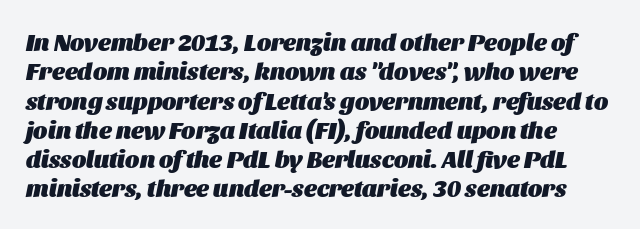
The image shows 24 px bold type, italic (leaning right); set line spacing 1.22x, normal letter spacing, not underlined.
